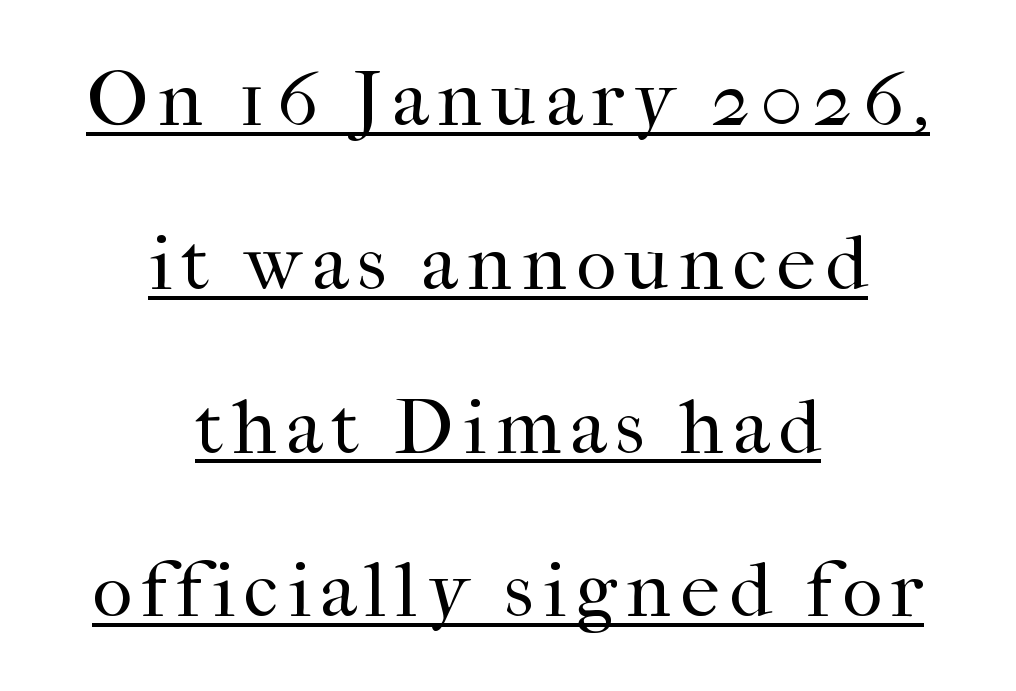
The image shows 78 px regular-weight serif type, upright; set centered, loose line spacing (2.1x), underlined; high stroke contrast and a medium x-height.
